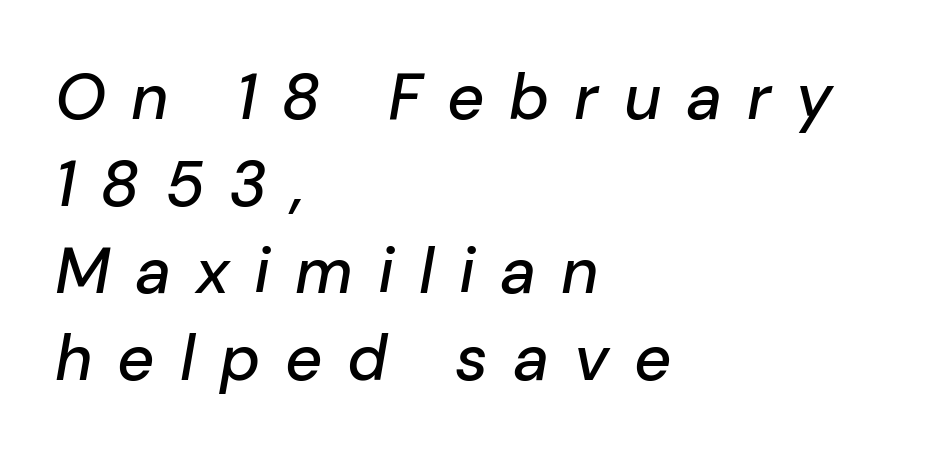
The ragged edge is on the right, which tells us the setting is flush left. The words here are not underlined. Think of a printed novel: that variable character pitch is what you see here. Loose tracking; the words dissolve into strings of separated letters. Vertically, the passage feels balanced, rows spaced as you'd expect. Does the lettering tilt? It does — this is italic.
